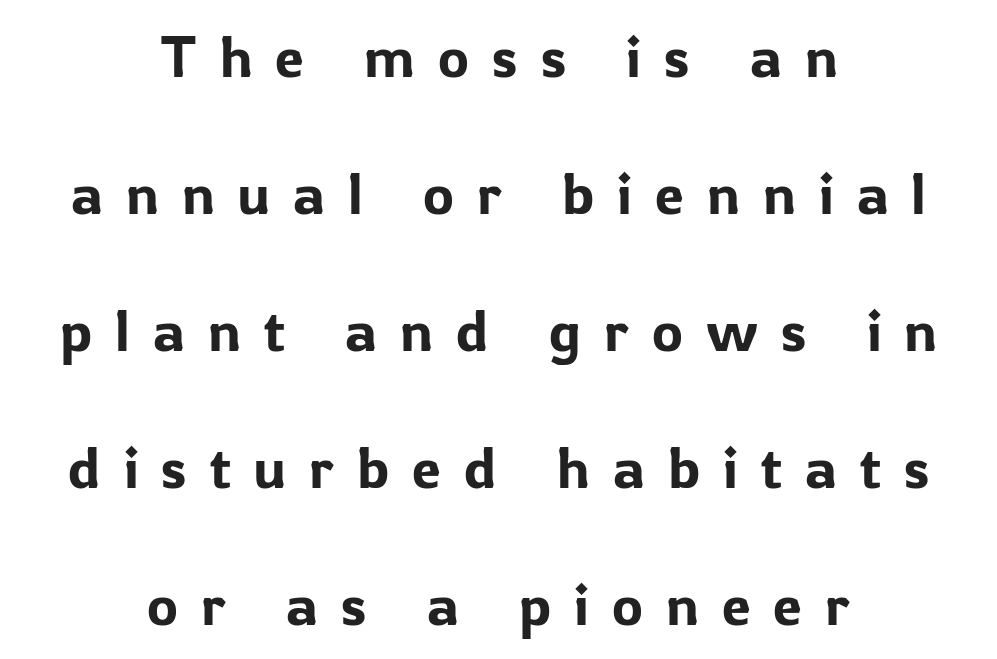
These lines were composed using upright roman letters. What stands out about the letter spacing? Its width — letters are far apart. The passage shown is typeset with a sans-serif family. The string is rendered with underlining switched off.
